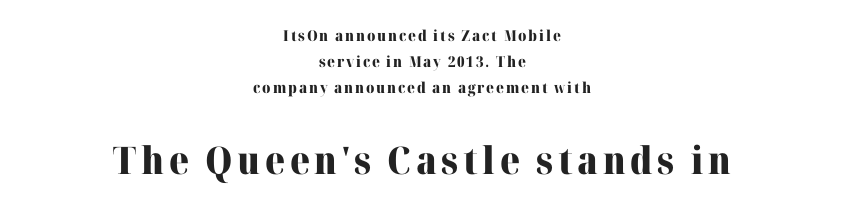
{"serif": "yes", "italic": "no", "bold": "yes", "weight": "heavy", "width": "normal", "stroke_contrast": "high", "x_height": "medium", "monospaced": "no", "underline": "no", "align": "center", "line_spacing_ratio": 1.74, "larger_block": "second", "size_ratio": 2.53, "glyph_px": 38}
